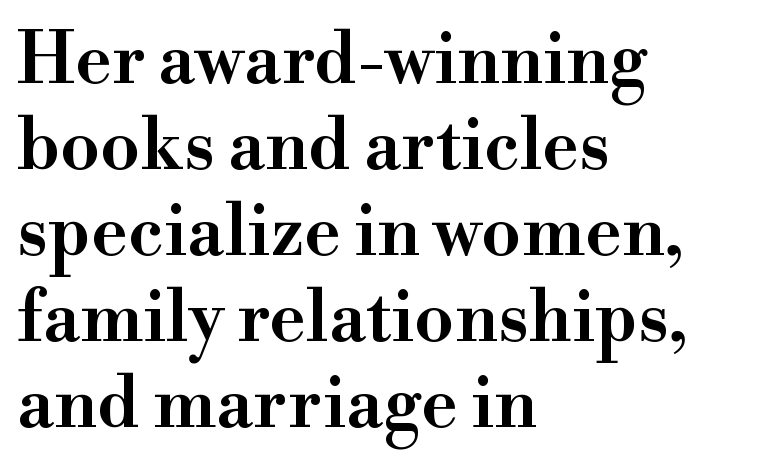
The image shows 71 px semibold serif type, upright; set left-aligned, line spacing 1.21x, normal letter spacing, not underlined; high stroke contrast and a small x-height.
